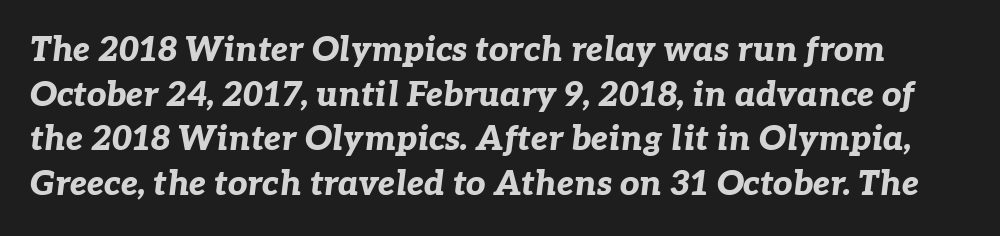
Q: Is the text bold? A: Yes.
Q: Is the text italic (slanted)? A: Yes, it leans right by about 7 degrees.
Q: Is the text underlined? A: No.
Q: Is the spacing between letters normal or unusually wide? A: Normal.
Q: Is the spacing between lines tight, normal or loose? A: Normal.
Q: Width (condensed, normal, or wide)? A: Normal.
Q: Stroke contrast? A: Low.
Q: x-height? A: Medium.
Q: Monospaced? A: No.
